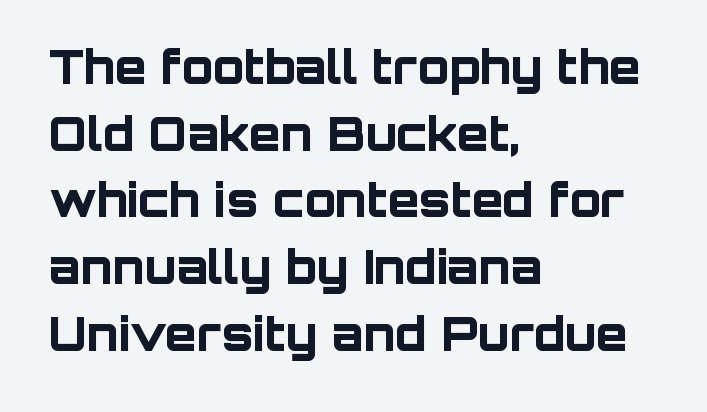
The image shows 46 px bold sans-serif type, upright; set left-aligned, normal line spacing (1.45x), normal letter spacing, not underlined; low stroke contrast and a large x-height.
